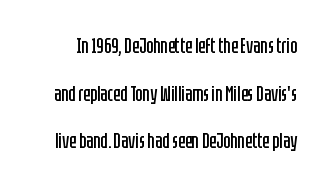
{"italic": "no", "bold": "no", "underline": "no", "line_spacing": "loose", "line_spacing_ratio": 2.27, "letter_spacing": "normal", "letter_spacing_em": 0.0, "glyph_px": 21}
